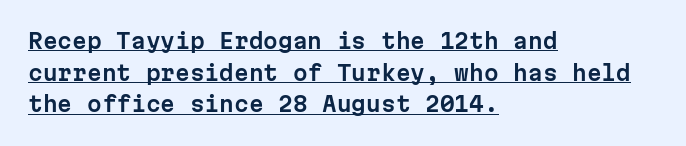
The image shows 21 px text type, upright; set left-aligned, normal line spacing (1.51x), normal letter spacing, underlined.
